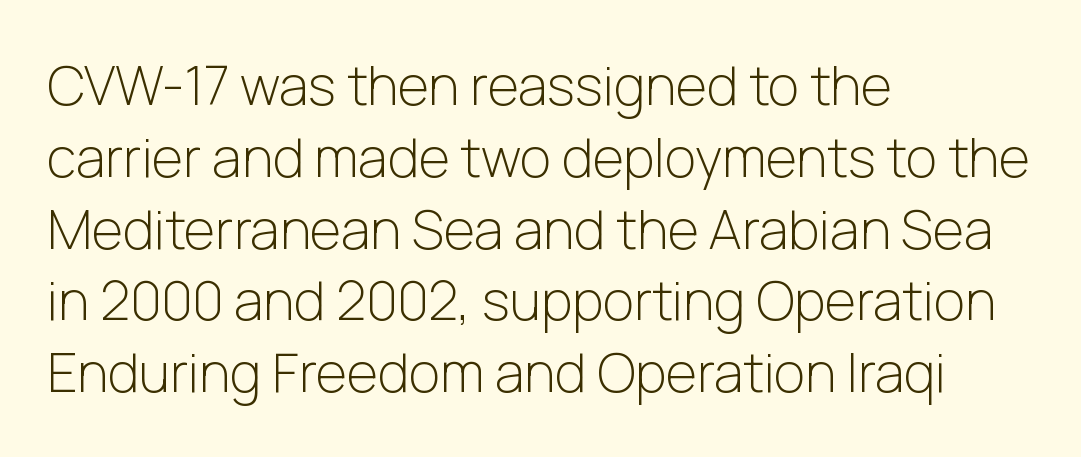
The image shows 54 px light sans-serif type, upright; set left-aligned, normal line spacing (1.33x), normal letter spacing, not underlined; low stroke contrast and a medium x-height.
